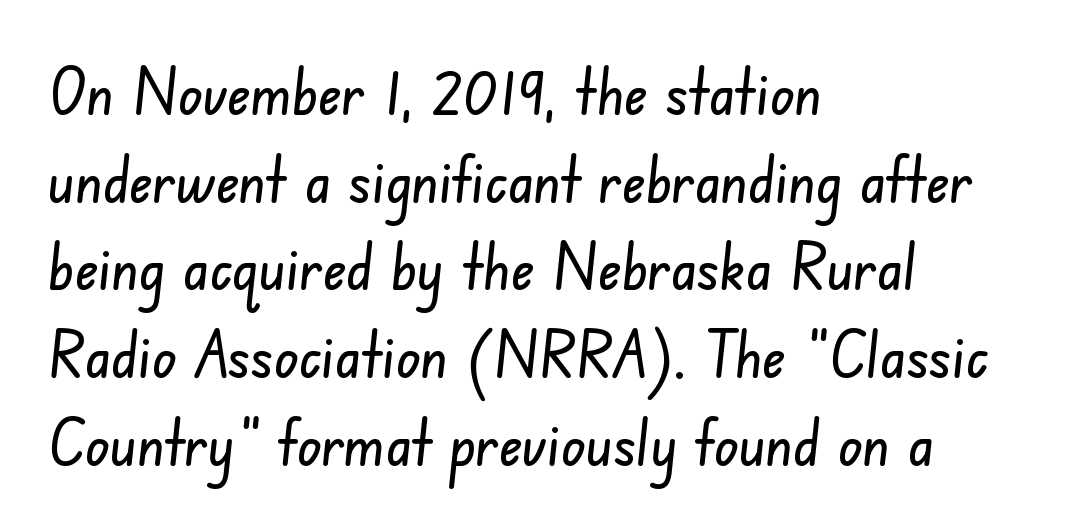
The space beneath each line is pristine and unruled. The lines are quadded left. The rendering uses a moderate line-height, typical for paragraphs. There is no visible air inserted between adjacent glyphs. You could not count columns in this text — the font is proportionally spaced. To sum up the face: it is a sans, with no serifs.
